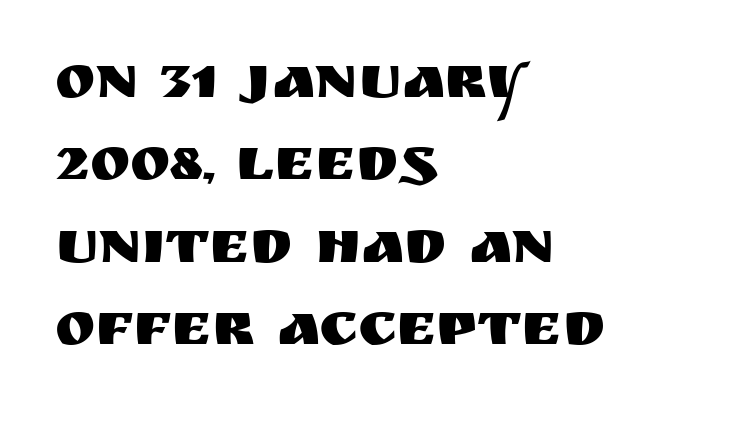
Default kerning and tracking; the words read as compact shapes. The foot of each line stays bare and open. How would I describe the line gaps? Plain and ordinary. Compared with a centered layout, this one pins lines to the left instead. Grotesque or geometric, the face here clearly has no serifs.
